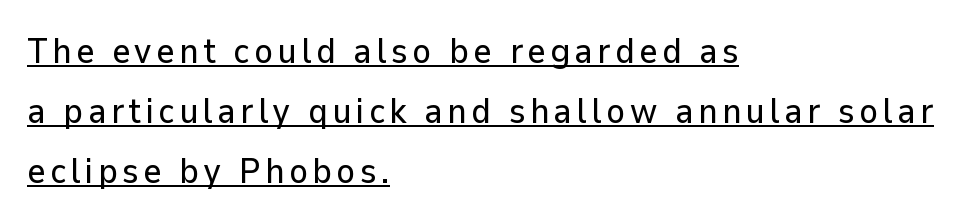
Q: Is the text italic (slanted)? A: No, it is upright.
Q: Is the typeface a serif or a sans-serif typeface? A: Sans-serif.
Q: Is the text underlined? A: Yes.
Q: How is the paragraph aligned? A: Left-aligned.
Q: Width (condensed, normal, or wide)? A: Normal.
Q: Stroke contrast? A: Low.
Q: x-height? A: Medium.
Q: Monospaced? A: No.
